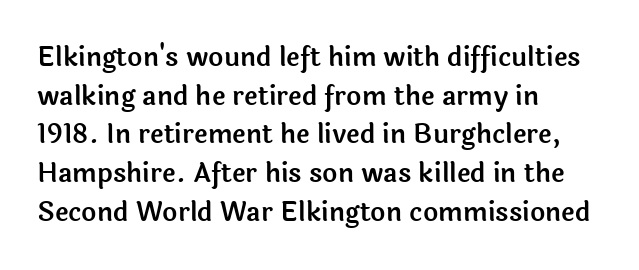
{"italic": "no", "underline": "no", "align": "left", "line_spacing": "normal", "line_spacing_ratio": 1.49, "letter_spacing": "normal", "letter_spacing_em": 0.0, "glyph_px": 26}
